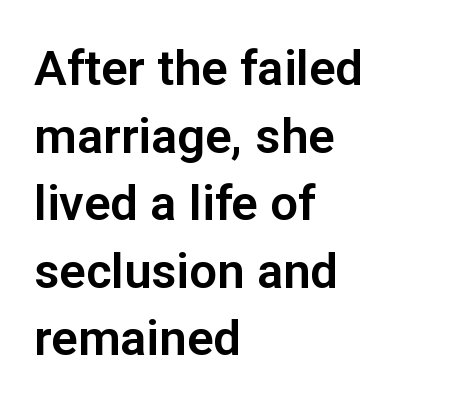
The letters advance in unequal steps, a hallmark of proportional type. Here the glyphs are tracked normally, forming tight word shapes. Anything drawn beneath the words? Only blank space. The rows are spaced the way most documents space them.
